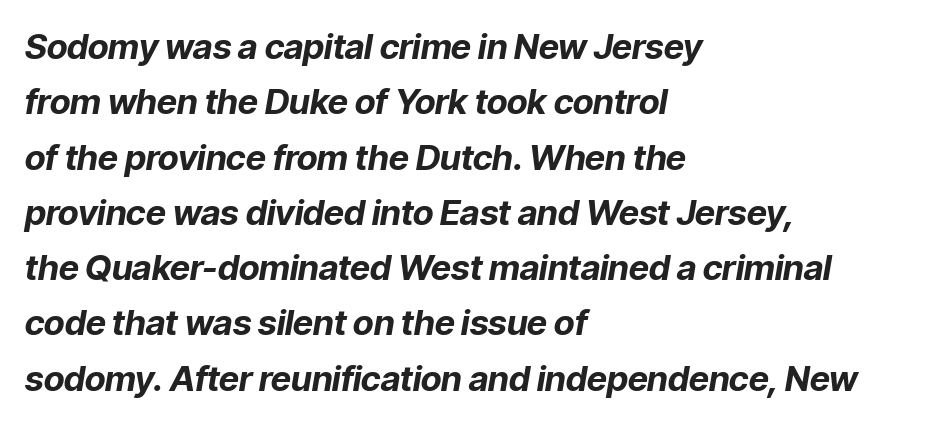
The image shows 35 px bold type, italic (leaning right); set left-aligned, normal line spacing (1.58x), normal letter spacing, not underlined; low stroke contrast and a medium x-height.
